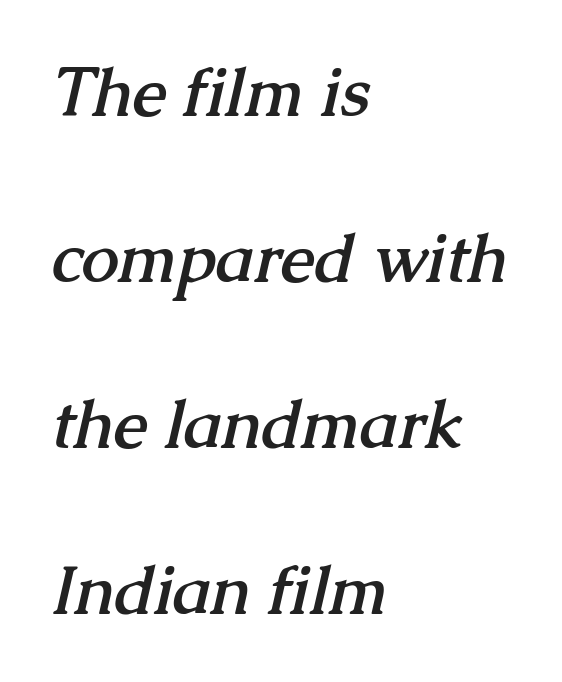
The letters carry serifs — small finishing strokes at the ends of their stems. The specimen omits any rule beneath the text block's lines. This is heavy type, rendered in bold. This sample has the flowing, uneven cadence of proportional lettering. The compositor pushed each line to the left boundary. A typesetter would call this leading open, well beyond the default.
